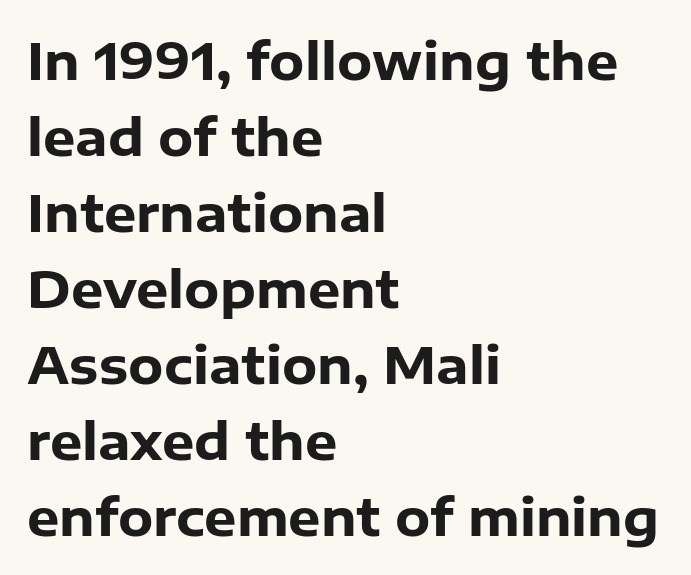
Q: Is the text bold? A: Yes.
Q: Is the text italic (slanted)? A: No, it is upright.
Q: Is the typeface a serif or a sans-serif typeface? A: Sans-serif.
Q: Is the text underlined? A: No.
Q: How is the paragraph aligned? A: Left-aligned.
Q: Is the spacing between letters normal or unusually wide? A: Normal.
Q: Is the spacing between lines tight, normal or loose? A: Normal.
Q: Width (condensed, normal, or wide)? A: Normal.
Q: Stroke contrast? A: Low.
Q: x-height? A: Medium.
Q: Monospaced? A: No.
